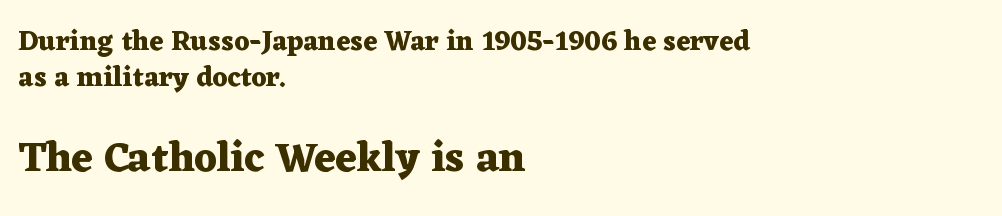
The image shows 42 px heavy, wide serif type, upright; set left-aligned, normal line spacing (1.27x), normal letter spacing, not underlined; the second (bottom) block is 1.5x larger; medium stroke contrast and a medium x-height.
